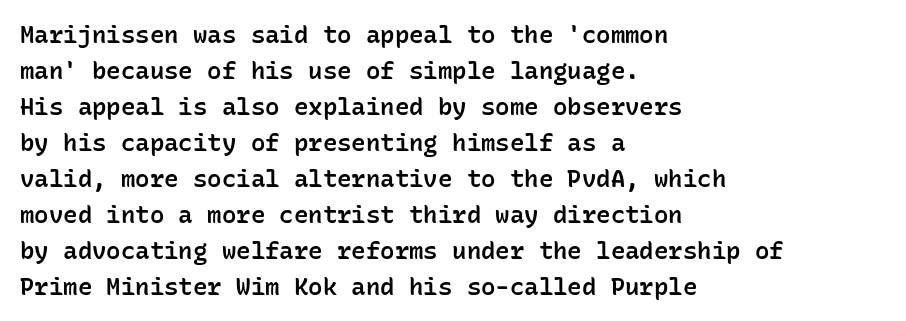
The type is set solid horizontally, with unmodified tracking. The space beneath each line is pristine and unruled. The passage shown stacks its lines at a standard gap. Visually the block forms a straight wall on the left and a jagged coastline on the right. The characters look somewhat weighty, a semibold short of true bold.
